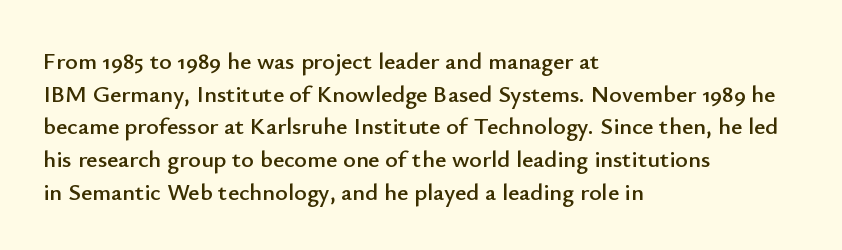
The vertical gap from one line to the next is medium. The rendering keeps characters at their native spacing. The axis of the letterforms is exactly vertical. Bare-footed words on every line. In CSS terms this would be text-align: left.
